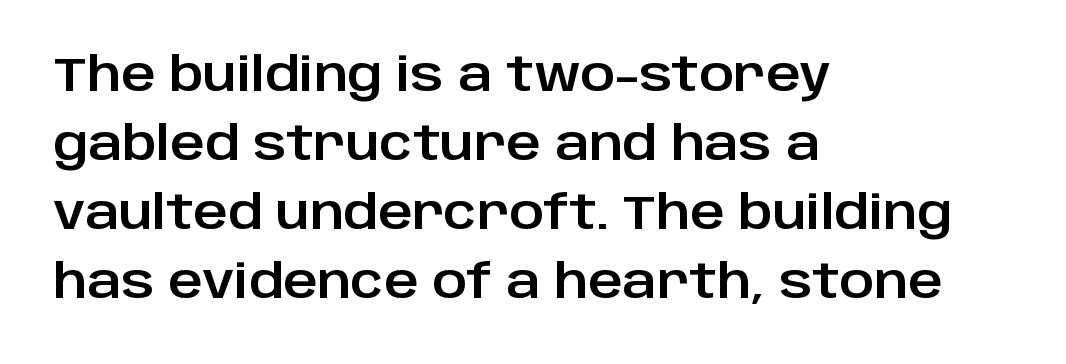
{"serif": "no", "italic": "no", "width": "normal", "stroke_contrast": "low", "x_height": "large", "monospaced": "no", "underline": "no", "align": "left", "line_spacing": "normal", "line_spacing_ratio": 1.47, "letter_spacing": "normal", "letter_spacing_em": 0.0, "glyph_px": 47}
